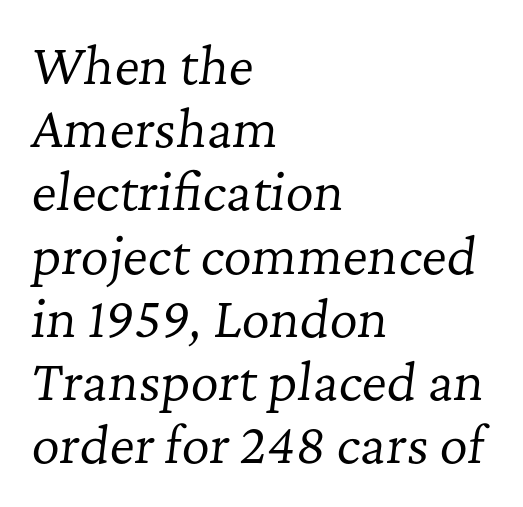
{"serif": "yes", "italic": "yes", "lean": "right", "slant_degrees": 7, "bold": "no", "weight": "regular", "width": "normal", "stroke_contrast": "low", "x_height": "medium", "monospaced": "no", "underline": "no", "align": "left", "line_spacing": "normal", "line_spacing_ratio": 1.29, "letter_spacing": "normal", "letter_spacing_em": 0.0, "glyph_px": 49}
